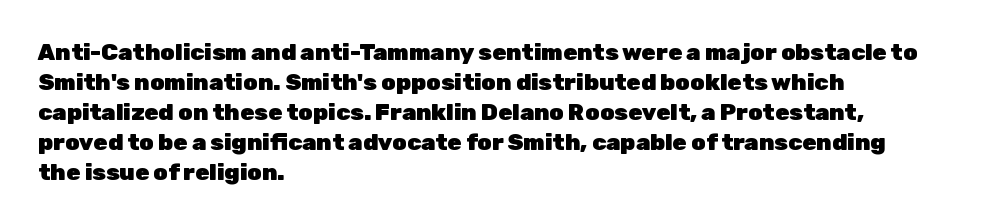
The image shows 23 px bold type, upright; set left-aligned, normal line spacing (1.3x), normal letter spacing, not underlined.
